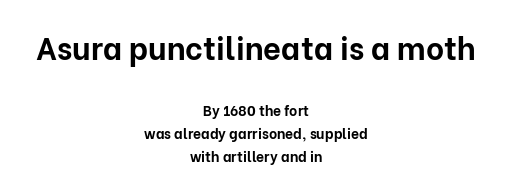
The image shows 31 px bold sans-serif type, upright; set centered, normal line spacing (1.67x), normal letter spacing, not underlined; the first (top) block is 2.21x larger; low stroke contrast and a medium x-height.
